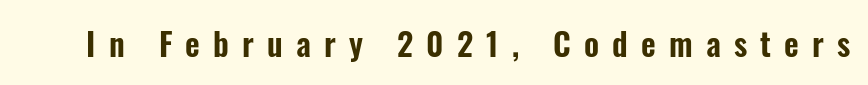
The image shows 32 px condensed sans-serif type, upright; set unusually wide letter spacing (+0.41 em), not underlined; low stroke contrast and a medium x-height.
